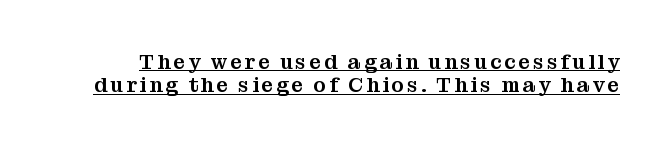
The image shows 21 px text type, upright; set tight line spacing (1.1x), underlined.
